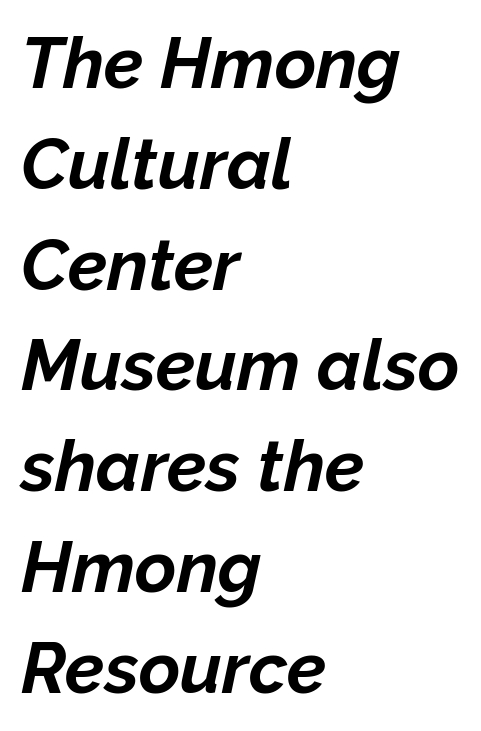
{"italic": "yes", "lean": "right", "slant_degrees": 12, "bold": "yes", "weight": "bold", "width": "normal", "stroke_contrast": "low", "x_height": "medium", "monospaced": "no", "underline": "no", "align": "left", "line_spacing": "normal", "line_spacing_ratio": 1.42, "letter_spacing": "normal", "letter_spacing_em": 0.0, "glyph_px": 71}
